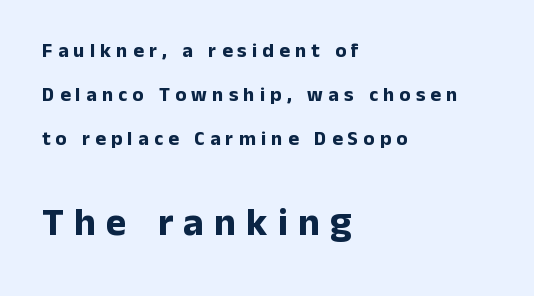
{"serif": "no", "italic": "no", "bold": "yes", "weight": "bold", "width": "normal", "stroke_contrast": "low", "x_height": "medium", "monospaced": "no", "underline": "no", "align": "left", "line_spacing": "loose", "line_spacing_ratio": 2.2, "letter_spacing": "wide", "letter_spacing_em": 0.26, "larger_block": "second", "size_ratio": 1.95, "glyph_px": 39}
